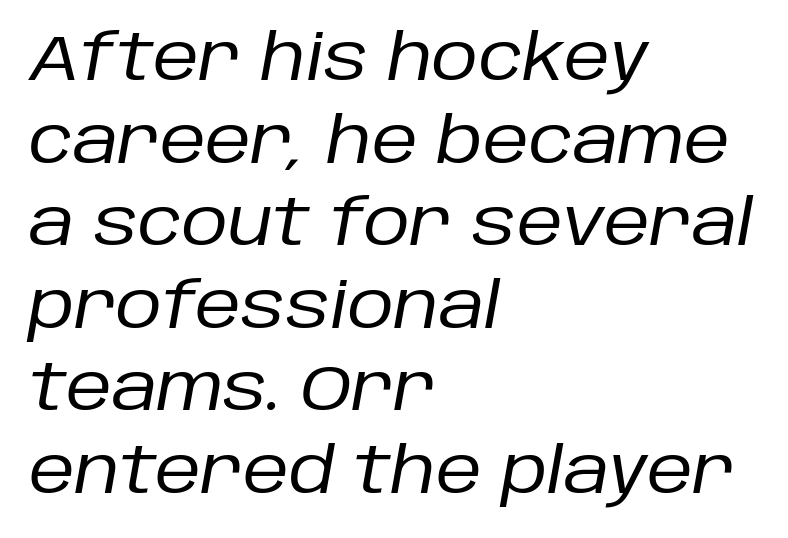
Weight class: somewhere from thin through regular. Leading matches the norm, producing a regular column. Notice how the passage keeps a crisp vertical edge on the left only. Think of a printed novel: that variable character pitch is what you see here.
